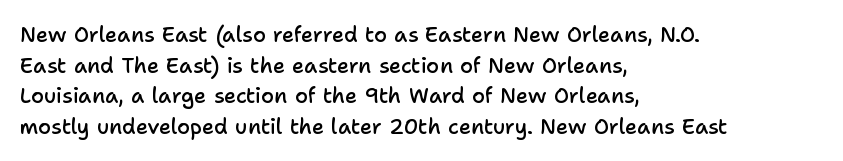
Look at the tracking — it's just the regular setting, nothing added. Normally led — the rows are evenly, conventionally spaced. The paragraph has a hard left edge and a soft right edge. Notice how the stems are strictly vertical — no italics here.
